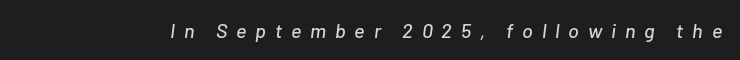
{"italic": "yes", "lean": "right", "slant_degrees": 7, "underline": "no", "letter_spacing": "wide", "letter_spacing_em": 0.44, "glyph_px": 20}
